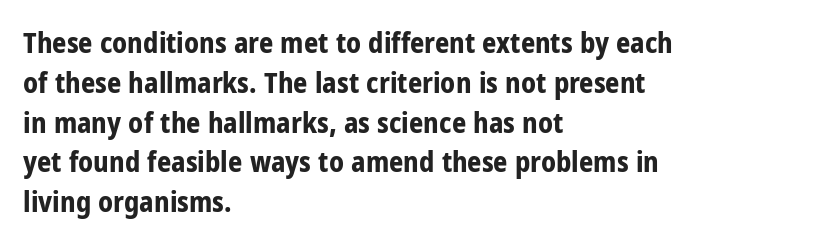
{"serif": "no", "italic": "no", "bold": "yes", "weight": "bold", "width": "condensed", "stroke_contrast": "low", "x_height": "medium", "monospaced": "no", "underline": "no", "align": "left", "line_spacing": "normal", "line_spacing_ratio": 1.42, "letter_spacing": "normal", "letter_spacing_em": 0.0, "glyph_px": 28}
